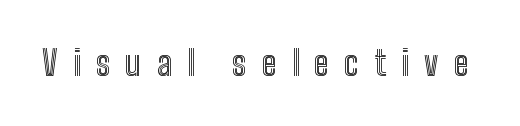
Q: Is the text italic (slanted)? A: No, it is upright.
Q: Is the text underlined? A: No.
Q: Is the spacing between letters normal or unusually wide? A: Unusually wide.
Q: Width (condensed, normal, or wide)? A: Condensed.
Q: x-height? A: Medium.
Q: Monospaced? A: No.
